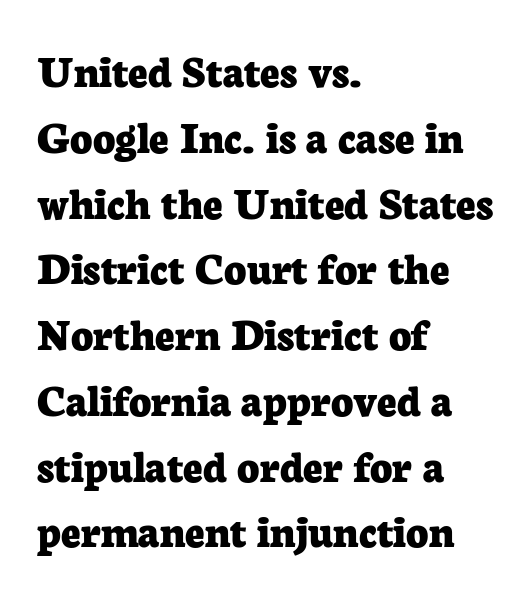
If you measured baseline to baseline, you'd find a middling distance. The letters advance in unequal steps, a hallmark of proportional type. The lines in this sample share a left origin and differ only in where they stop. Descenders hang freely into open space. The line texture is even and compact thanks to regular tracking.
